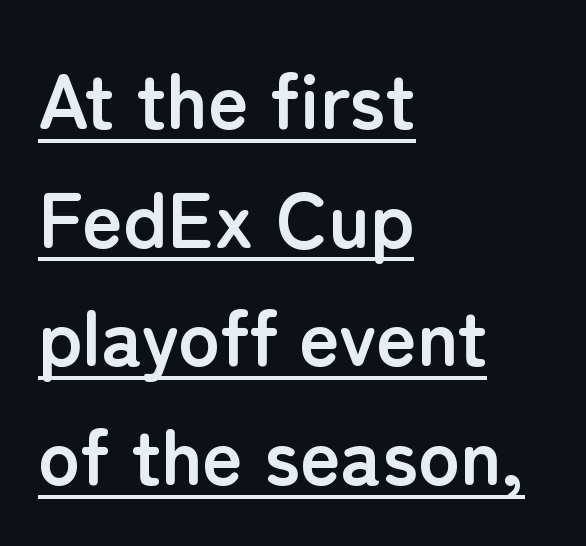
The image shows 78 px semibold sans-serif type, upright; set left-aligned, normal line spacing (1.52x), normal letter spacing, underlined; low stroke contrast and a medium x-height.
